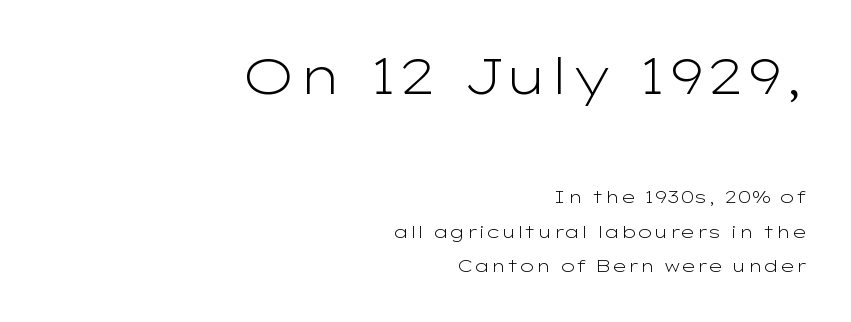
You could call the tracking neutral — neither tight nor loose. Looks like regular typesetting: each glyph gets only the width it needs. If you squint, the top block still reads clearly — it's the larger of the two. A great deal of white space separates one row of letters from the next.
